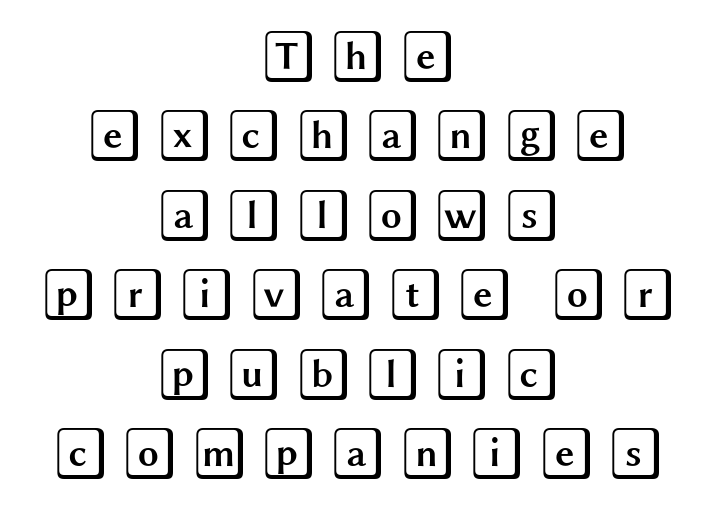
Q: Is the text italic (slanted)? A: No, it is upright.
Q: Is the text underlined? A: No.
Q: How is the paragraph aligned? A: Centered.
Q: Is the spacing between letters normal or unusually wide? A: Unusually wide.
Q: Is the spacing between lines tight, normal or loose? A: Normal.
Q: Width (condensed, normal, or wide)? A: Wide.
Q: x-height? A: Large.
